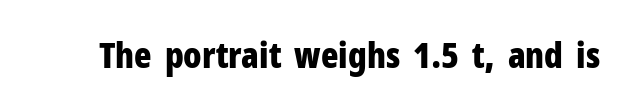
Q: Is the text bold? A: Yes.
Q: Is the text italic (slanted)? A: No, it is upright.
Q: Is the typeface a serif or a sans-serif typeface? A: Sans-serif.
Q: Is the text underlined? A: No.
Q: Is the spacing between letters normal or unusually wide? A: Normal.
Q: Width (condensed, normal, or wide)? A: Condensed.
Q: Stroke contrast? A: Low.
Q: x-height? A: Medium.
Q: Monospaced? A: No.
